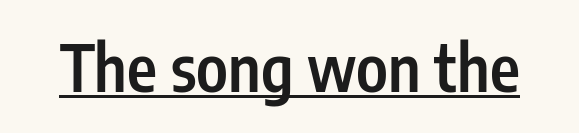
Weight: semibold (demi). Every word sits above its own underline. Looks like regular typesetting: each glyph gets only the width it needs. The passage shown has conventional tracking throughout.
